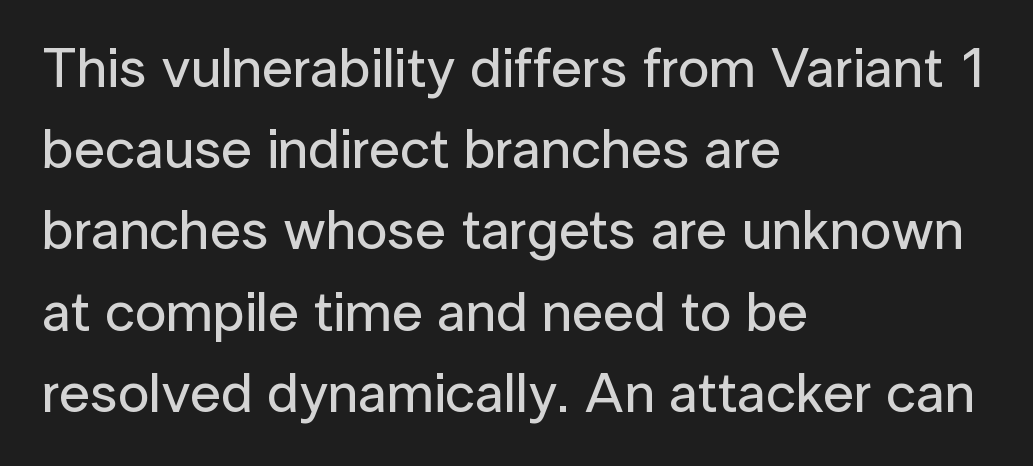
{"serif": "no", "italic": "no", "width": "normal", "stroke_contrast": "low", "x_height": "medium", "monospaced": "no", "underline": "no", "align": "left", "line_spacing": "normal", "line_spacing_ratio": 1.45, "letter_spacing": "normal", "letter_spacing_em": 0.0, "glyph_px": 56}
